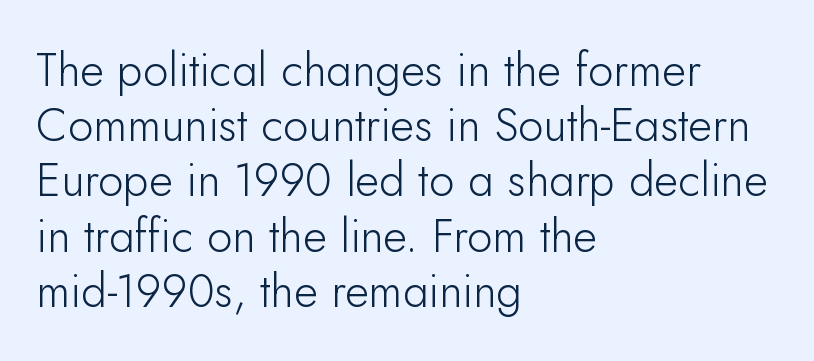
{"serif": "no", "italic": "no", "bold": "no", "weight": "light", "width": "normal", "stroke_contrast": "low", "x_height": "small", "monospaced": "no", "underline": "no", "align": "left", "line_spacing_ratio": 1.2, "letter_spacing": "normal", "letter_spacing_em": 0.0, "glyph_px": 46}
